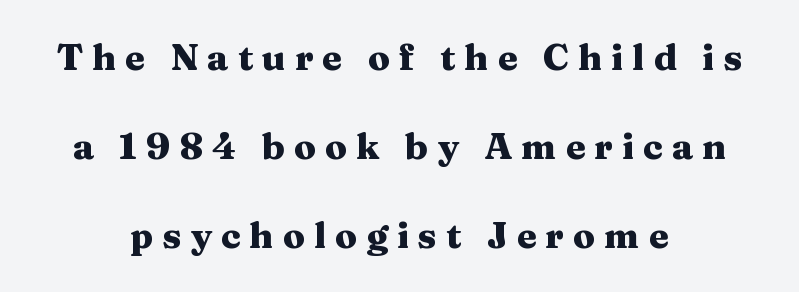
Successive baselines arrive slowly, with a big drop between each. The text block is weighted toward neither margin, spreading evenly from the middle. Italic? Not at all — the glyphs are vertical. A typesetter would call this proportional, since set widths differ per character.
